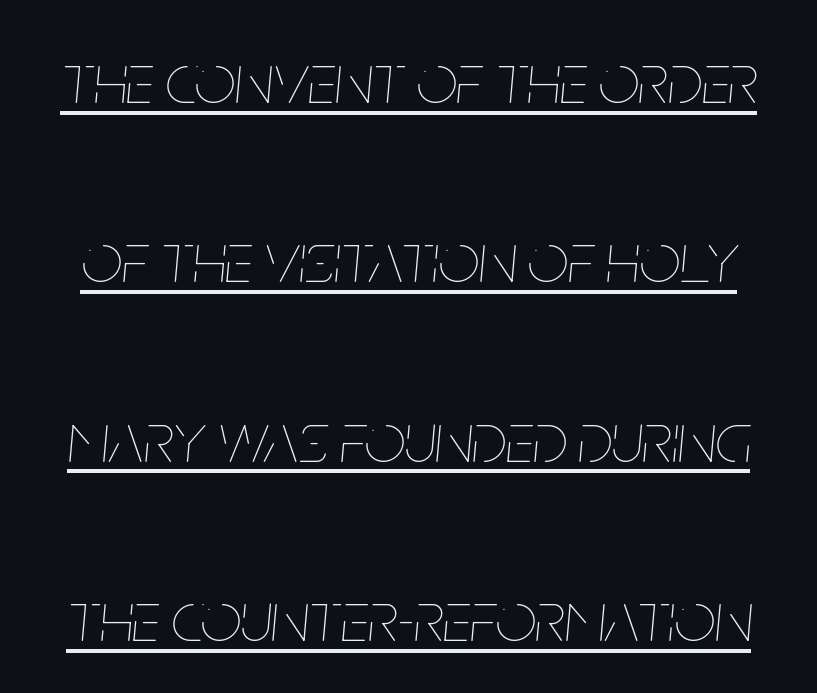
Each letter keeps its own natural width here, so spacing adapts to shape. This is underlined copy, the kind a proofreader might mark for attention. Summary of vertical rhythm: relaxed, with wide interline spacing. Each word holds together tightly as a unit, with standard inter-letter gaps. Every character sits at an angle, as italics do. No chunkiness to these letters — they're not bold.
